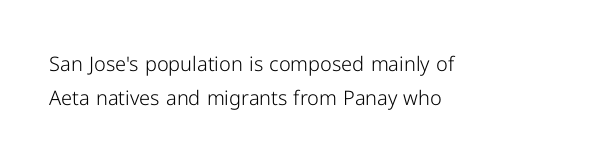
Just letters on the line, the space beneath them empty. Unlike italic type, these characters show no tilt at all. Nobody touched the tracking dial on this one. Visually the block forms a straight wall on the left and a jagged coastline on the right. No chunkiness to these letters — they're not bold.
